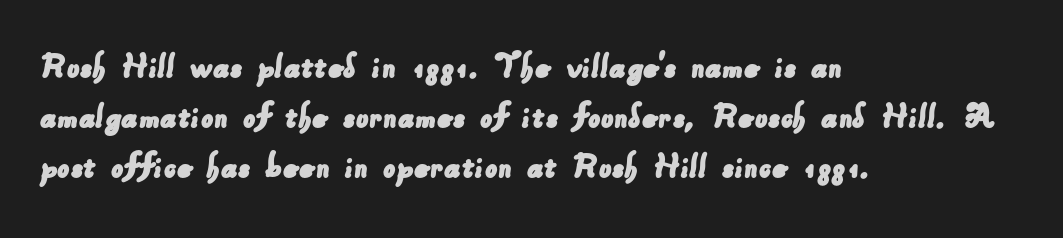
Is this a sans? Yes — the strokes have no serifs. Letter spacing: default. Reading down the column, the eye jumps a familiar distance to each next line. Decoration check: the copy has no underline.
